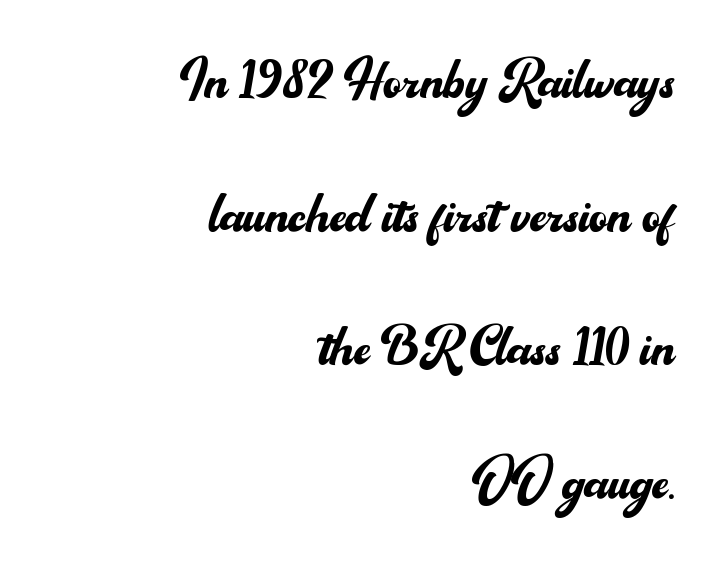
Q: Is the text bold? A: No.
Q: Is the text italic (slanted)? A: Yes.
Q: Is the typeface a serif or a sans-serif typeface? A: Sans-serif.
Q: Is the text underlined? A: No.
Q: How is the paragraph aligned? A: Right-aligned.
Q: Is the spacing between letters normal or unusually wide? A: Normal.
Q: Is the spacing between lines tight, normal or loose? A: Loose.
Q: Width (condensed, normal, or wide)? A: Normal.
Q: Stroke contrast? A: Medium.
Q: x-height? A: Small.
Q: Monospaced? A: No.
